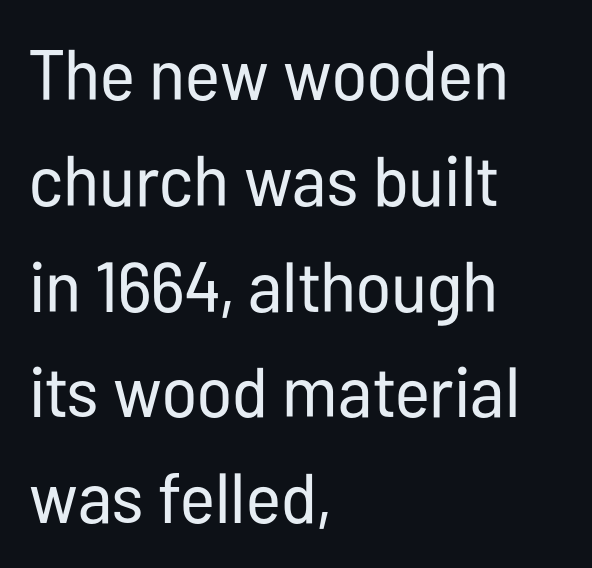
No extra ink here — the face is not bold. The lines are quadded left. The zone under the glyphs is completely vacant. This rendering employs a face without finishing strokes, i.e., a sans-serif.
